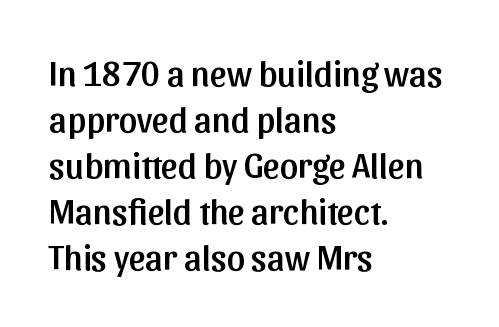
{"serif": "no", "italic": "no", "width": "normal", "stroke_contrast": "low", "x_height": "medium", "monospaced": "no", "underline": "no", "align": "left", "line_spacing": "normal", "line_spacing_ratio": 1.28, "letter_spacing": "normal", "letter_spacing_em": 0.0, "glyph_px": 36}
